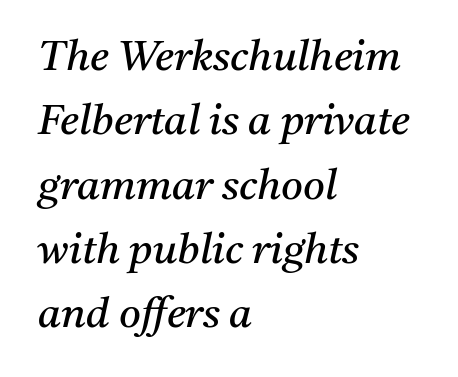
{"serif": "yes", "italic": "yes", "lean": "right", "slant_degrees": 11, "bold": "no", "weight": "regular", "width": "normal", "stroke_contrast": "medium", "x_height": "medium", "monospaced": "no", "underline": "no", "align": "left", "line_spacing": "normal", "line_spacing_ratio": 1.53, "letter_spacing": "normal", "letter_spacing_em": 0.0, "glyph_px": 42}
